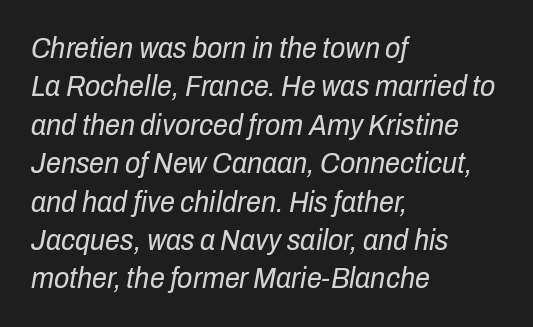
Q: Is the text bold? A: No.
Q: Is the text italic (slanted)? A: Yes, it leans right by about 10 degrees.
Q: Is the text underlined? A: No.
Q: How is the paragraph aligned? A: Left-aligned.
Q: Is the spacing between letters normal or unusually wide? A: Normal.
Q: Is the spacing between lines tight, normal or loose? A: Normal.
Q: Width (condensed, normal, or wide)? A: Condensed.
Q: Stroke contrast? A: Low.
Q: x-height? A: Medium.
Q: Monospaced? A: No.
